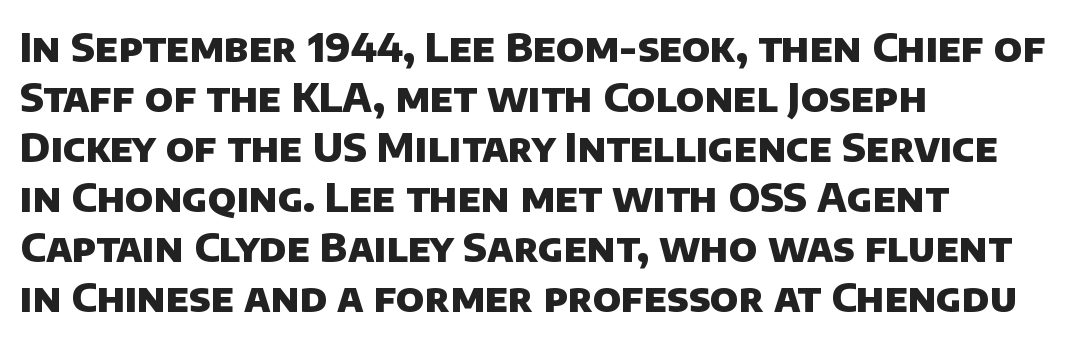
The image shows 40 px heavy sans-serif type; set left-aligned, normal line spacing (1.25x), normal letter spacing, not underlined; low stroke contrast and a large x-height.
